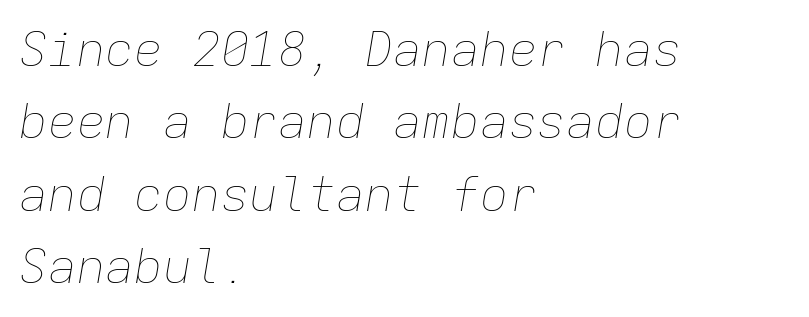
This sample uses plain, unmodified letter spacing. Each row of text sits above clean, open space. Tall strokes in this sample are angled rather than plumb. The rag falls on the right side of this text block.
